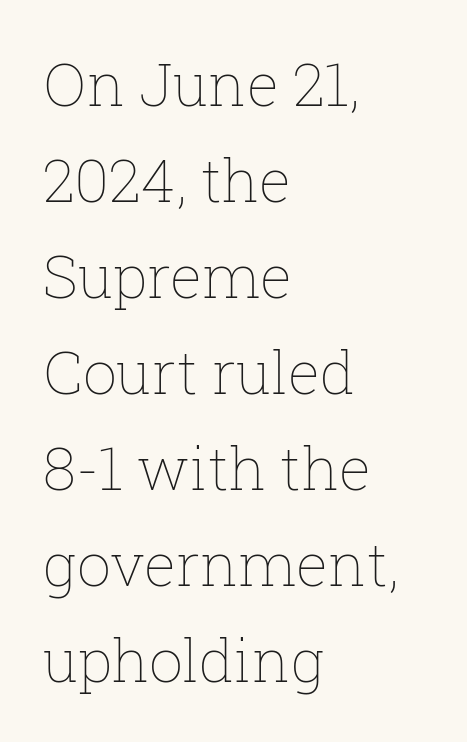
The image shows 60 px thin type, upright; set left-aligned, normal line spacing (1.6x), normal letter spacing, not underlined; low stroke contrast and a medium x-height.
